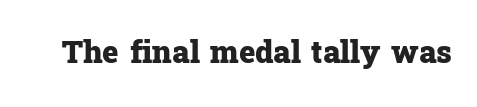
{"serif": "yes", "italic": "no", "bold": "yes", "weight": "heavy", "width": "normal", "stroke_contrast": "low", "x_height": "medium", "monospaced": "no", "underline": "no", "letter_spacing": "normal", "letter_spacing_em": 0.0, "glyph_px": 31}
